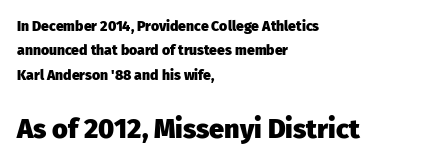
The lettering stays uniformly vertical, giving the passage a roman look. The letters are bold, with thick, heavy strokes. Bigger letters appear in the bottom chunk; the top chunk is reduced. Nobody touched the tracking dial on this one. This sample is left-justified, so line endings fall wherever the words run out.
